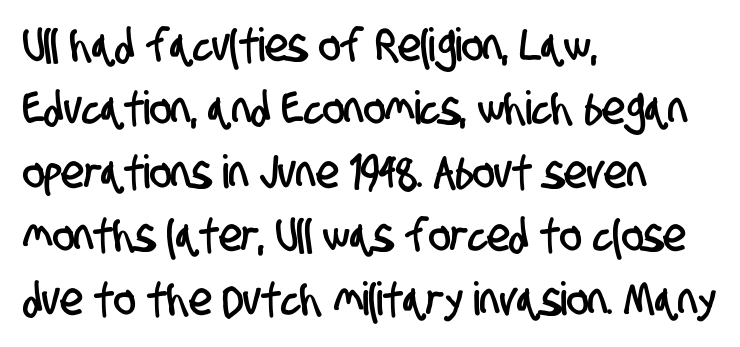
The image shows 46 px condensed sans-serif type; set left-aligned, normal line spacing (1.38x), normal letter spacing, not underlined; low stroke contrast and a large x-height.
